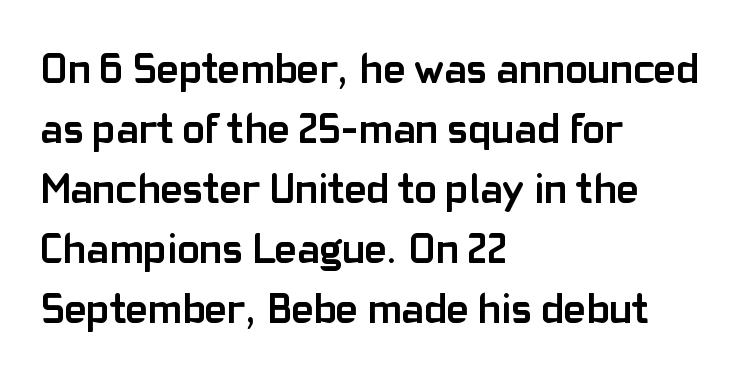
Q: Is the text bold? A: Yes.
Q: Is the text italic (slanted)? A: No, it is upright.
Q: Is the typeface a serif or a sans-serif typeface? A: Sans-serif.
Q: Is the text underlined? A: No.
Q: How is the paragraph aligned? A: Left-aligned.
Q: Is the spacing between letters normal or unusually wide? A: Normal.
Q: Is the spacing between lines tight, normal or loose? A: Normal.
Q: Width (condensed, normal, or wide)? A: Normal.
Q: Stroke contrast? A: Low.
Q: x-height? A: Medium.
Q: Monospaced? A: No.
